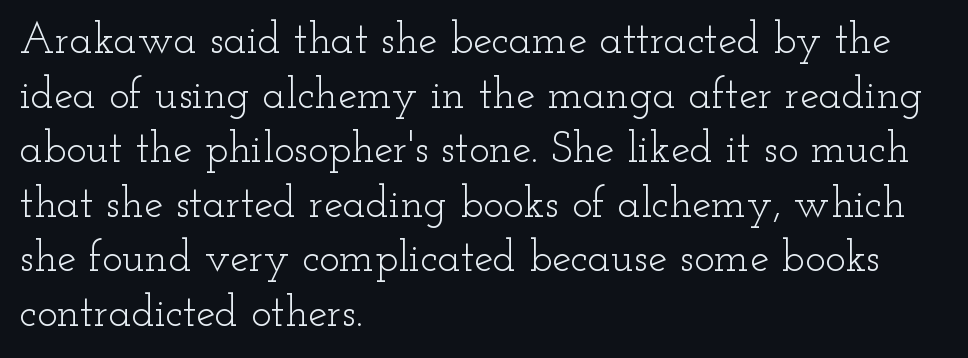
{"serif": "yes", "italic": "no", "bold": "no", "weight": "light", "width": "wide", "stroke_contrast": "low", "x_height": "small", "monospaced": "no", "underline": "no", "align": "left", "line_spacing": "normal", "line_spacing_ratio": 1.27, "letter_spacing": "normal", "letter_spacing_em": 0.0, "glyph_px": 43}
